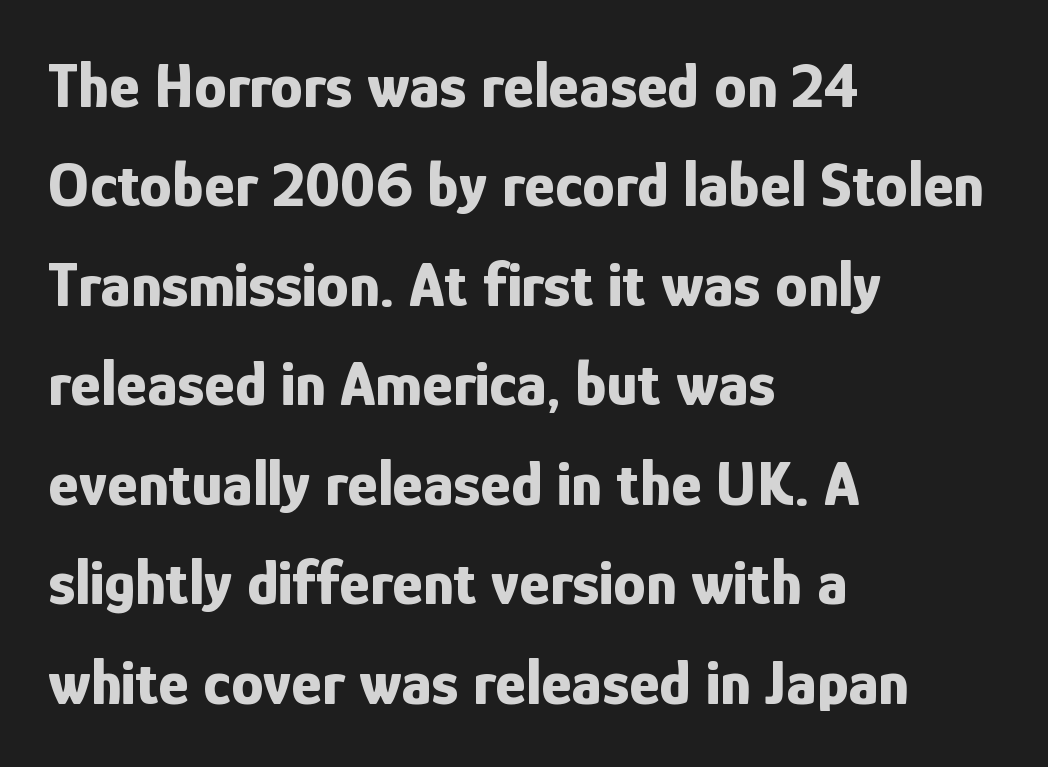
The image shows 65 px bold, condensed sans-serif type, upright; set left-aligned, normal line spacing (1.53x), normal letter spacing, not underlined; low stroke contrast and a medium x-height.
